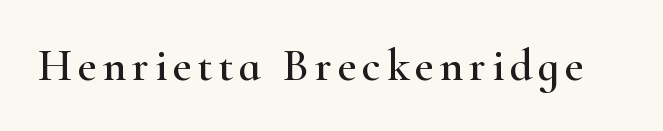
The image shows 45 px wide serif type, upright; set not underlined; high stroke contrast and a small x-height.
